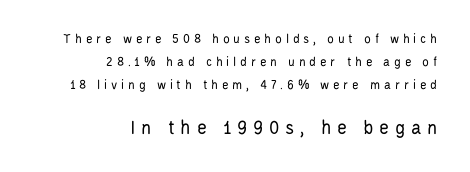
The image shows 21 px text type, upright; set right-aligned, normal line spacing (1.65x), unusually wide letter spacing (+0.27 em), not underlined; the second (bottom) block is 1.5x larger.
